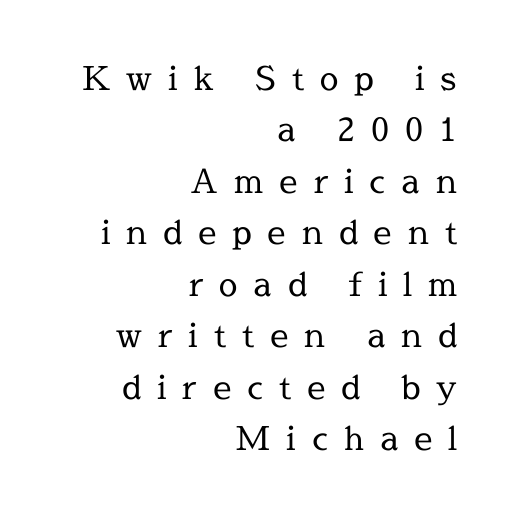
Q: Is the text bold? A: No.
Q: Is the text italic (slanted)? A: No, it is upright.
Q: Is the typeface a serif or a sans-serif typeface? A: Serif.
Q: Is the text underlined? A: No.
Q: How is the paragraph aligned? A: Right-aligned.
Q: Is the spacing between letters normal or unusually wide? A: Unusually wide.
Q: Is the spacing between lines tight, normal or loose? A: Normal.
Q: Width (condensed, normal, or wide)? A: Normal.
Q: x-height? A: Medium.
Q: Monospaced? A: No.
